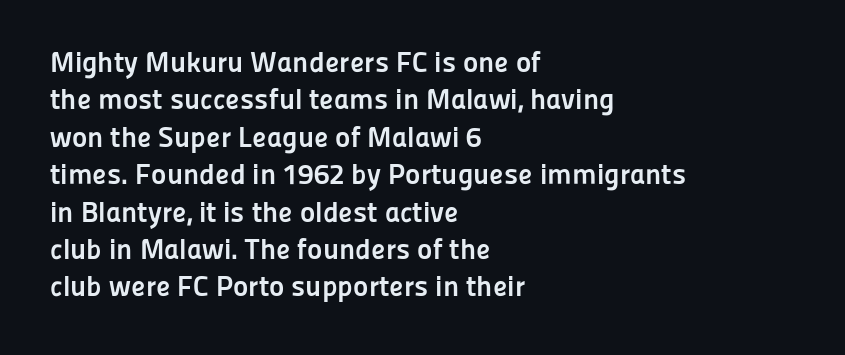
Q: Is the text bold? A: Yes.
Q: Is the text italic (slanted)? A: No, it is upright.
Q: Is the typeface a serif or a sans-serif typeface? A: Sans-serif.
Q: Is the text underlined? A: No.
Q: How is the paragraph aligned? A: Left-aligned.
Q: Is the spacing between letters normal or unusually wide? A: Normal.
Q: Is the spacing between lines tight, normal or loose? A: Normal.
Q: Width (condensed, normal, or wide)? A: Normal.
Q: Stroke contrast? A: Low.
Q: x-height? A: Medium.
Q: Monospaced? A: No.
